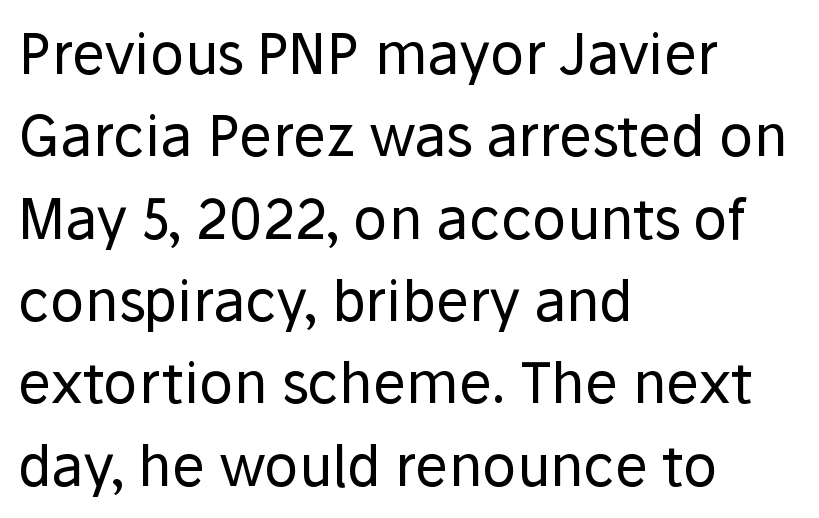
Q: Is the text bold? A: No.
Q: Is the text italic (slanted)? A: No, it is upright.
Q: Is the typeface a serif or a sans-serif typeface? A: Sans-serif.
Q: Is the text underlined? A: No.
Q: How is the paragraph aligned? A: Left-aligned.
Q: Is the spacing between letters normal or unusually wide? A: Normal.
Q: Is the spacing between lines tight, normal or loose? A: Normal.
Q: Width (condensed, normal, or wide)? A: Normal.
Q: Stroke contrast? A: Low.
Q: x-height? A: Medium.
Q: Monospaced? A: No.
